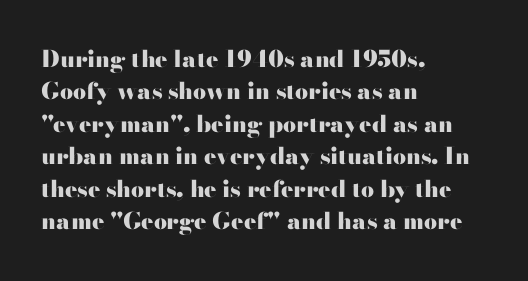
The space directly below the letters is spotless. A dark, heavy texture on the line: the type is bold. Every row of glyphs begins at an identical x-position on the left. Posture: vertical.
